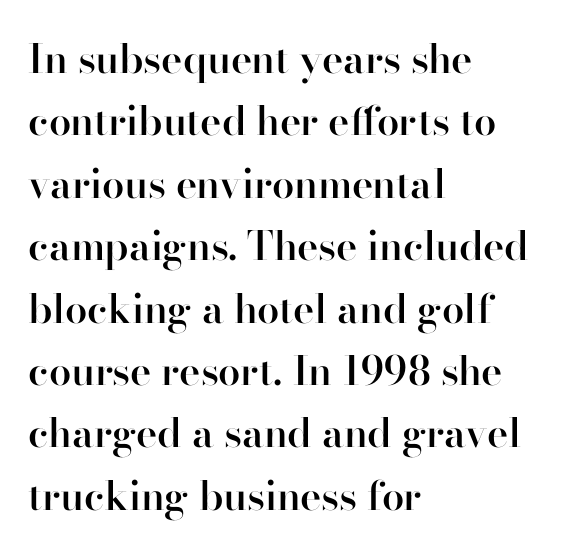
The image shows 40 px semibold serif type, upright; set left-aligned, normal line spacing (1.56x), normal letter spacing, not underlined; high stroke contrast and a small x-height.
